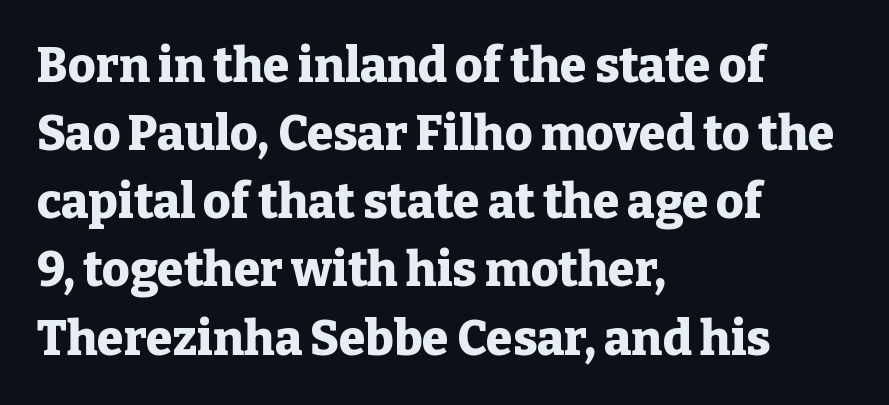
Decoration check: the copy has no underline. Weight: bold. In terms of letterspacing, this is plain default setting. If you drew a ruler down the left edge, every line would touch it. The lettering stays uniformly vertical, giving the passage a roman look.
